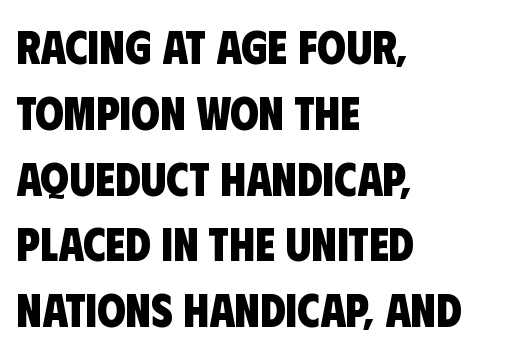
The image shows 46 px heavy, condensed sans-serif type; set left-aligned, normal line spacing (1.43x), normal letter spacing, not underlined; low stroke contrast and a large x-height.
